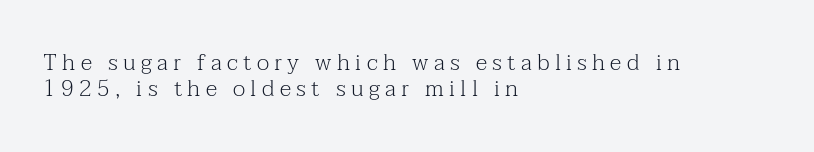
{"italic": "no", "bold": "no", "underline": "no", "align": "left", "line_spacing": "tight", "line_spacing_ratio": 1.12, "letter_spacing": "wide", "letter_spacing_em": 0.23, "glyph_px": 23}
